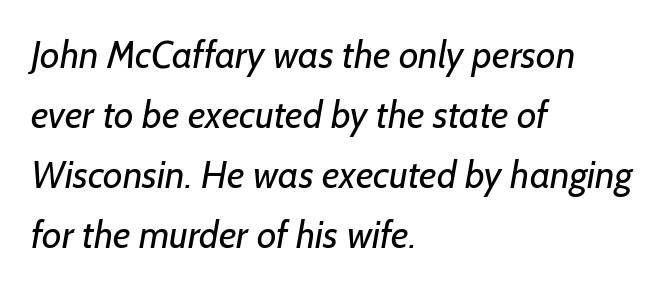
The image shows 38 px regular-weight sans-serif type; set left-aligned, normal line spacing (1.58x), normal letter spacing, not underlined; low stroke contrast and a medium x-height.
